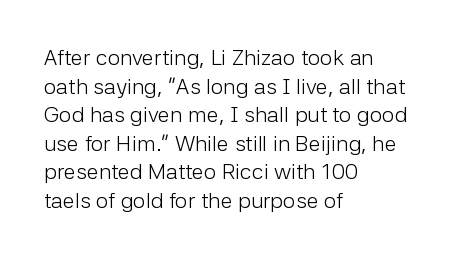
Q: Is the text bold? A: No.
Q: Is the text italic (slanted)? A: No, it is upright.
Q: Is the text underlined? A: No.
Q: How is the paragraph aligned? A: Left-aligned.
Q: Is the spacing between letters normal or unusually wide? A: Normal.
Q: Is the spacing between lines tight, normal or loose? A: Normal.
